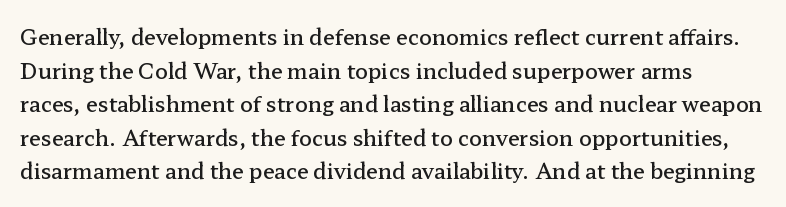
The image shows 21 px text type, upright; set normal line spacing (1.6x), normal letter spacing, not underlined.
